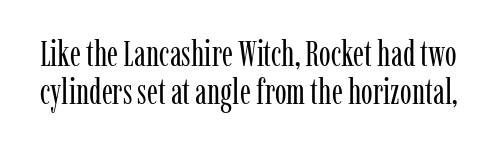
Summary of vertical rhythm: compact, with narrow interline spacing. Italic? Not at all — the glyphs are vertical. How are the letters spaced? Ordinarily, with no added tracking. The typesetting does not lean heavy: it is not bold. Nobody drew a line under any word here.
